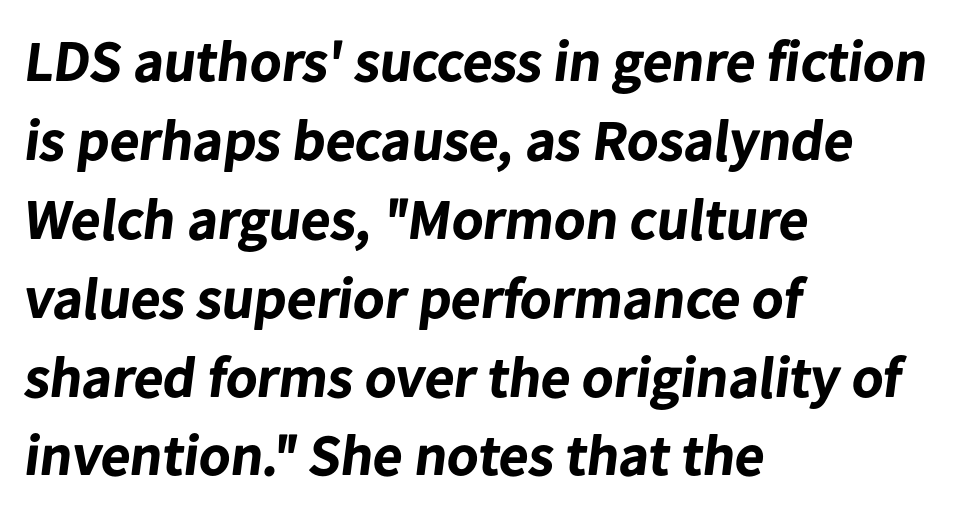
Whoever set this chose a conventional vertical rhythm. Check where the strokes stop: nothing finishes them off — pure sans. You could not count columns in this text — the font is proportionally spaced. Pretty heavy lettering here — definitely bold. What stands out about the letter spacing? Nothing — it is the standard amount.
